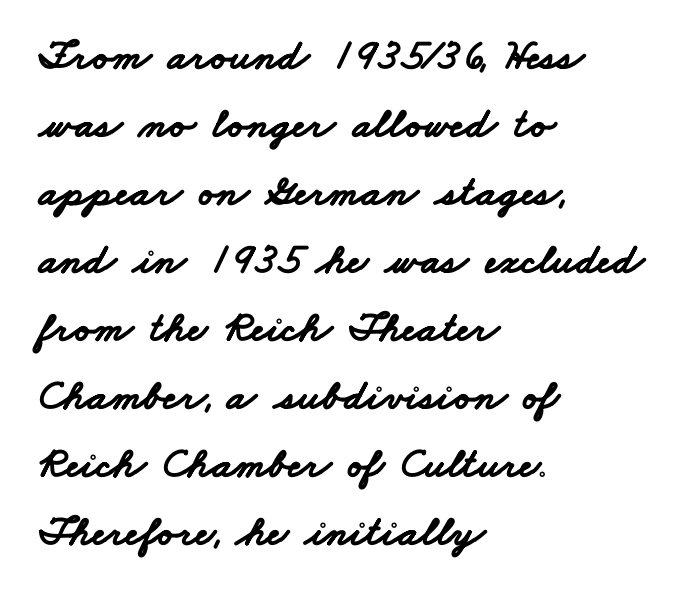
Spacing verdict: proportional, widths tailored to each character. Look at the bottom of the vertical strokes: they stop flat, with no serifs. How are the letters spaced? Ordinarily, with no added tracking. The rendering uses a bold face; every stroke is thick and dark. Nobody drew a line under any word here. Leading matches the norm, producing a regular column.
